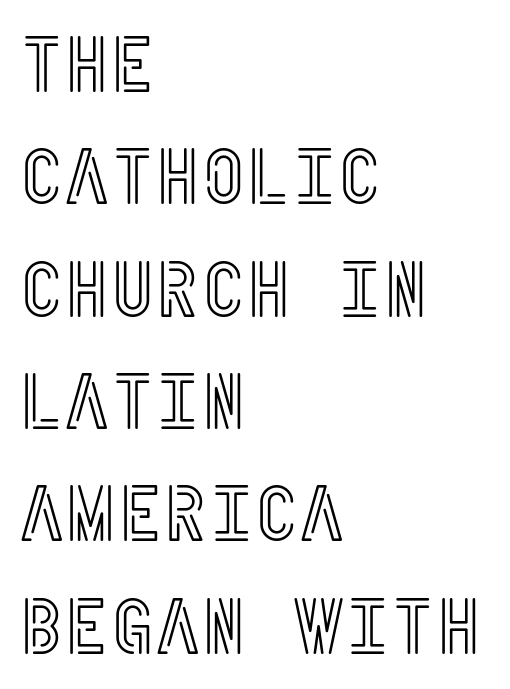
The lettering stays uniformly vertical, giving the passage a roman look. In terms of letterspacing, this is plain default setting. Does the copy run flush right? No — it runs flush left. The space directly below the letters is spotless.
